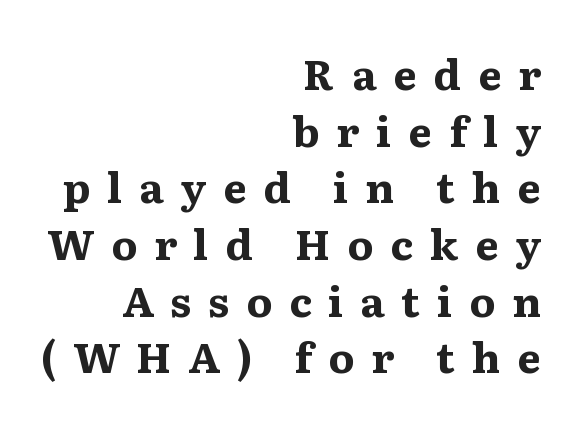
Words float on clear page, feet unadorned. A typesetter would mark this as roman, not italic. You could only call the tracking loose — the letters float apart. This sample is right-justified, so line beginnings fall wherever the words allow. Font category for this specimen: serif. Each glyph is drawn with heavy, bold strokes.
